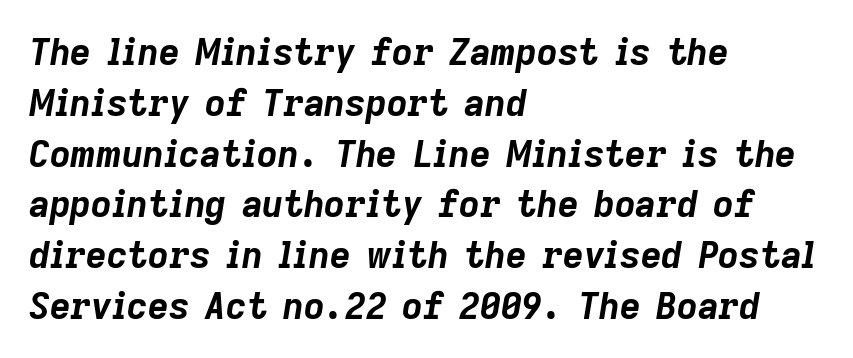
The image shows 36 px bold type, italic (leaning right); set left-aligned, normal line spacing (1.41x), normal letter spacing, not underlined; low stroke contrast and a medium x-height.
